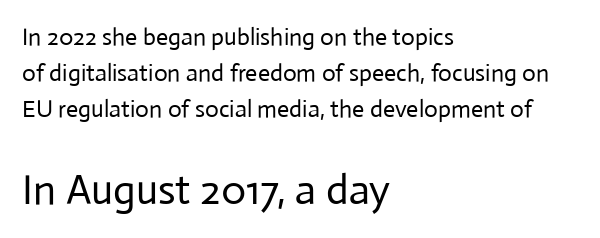
{"serif": "no", "italic": "no", "bold": "no", "weight": "regular", "width": "normal", "stroke_contrast": "low", "x_height": "medium", "monospaced": "no", "underline": "no", "align": "left", "line_spacing": "normal", "line_spacing_ratio": 1.51, "letter_spacing": "normal", "letter_spacing_em": 0.0, "larger_block": "second", "size_ratio": 1.75, "glyph_px": 42}
